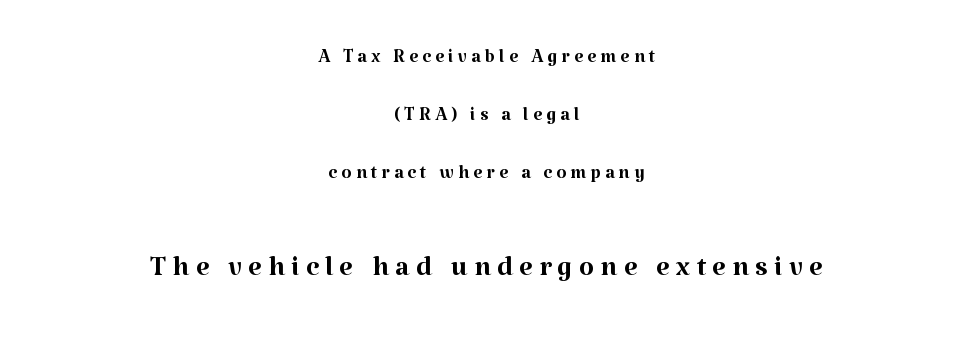
The image shows 39 px regular-weight serif type, upright; set centered, loose line spacing (2.24x), not underlined; the second (bottom) block is 1.5x larger; medium stroke contrast and a medium x-height.
